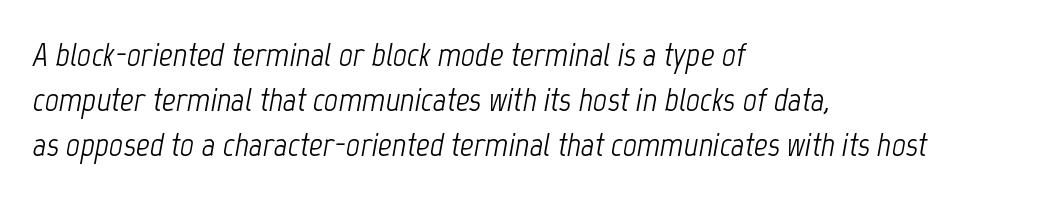
The image shows 34 px light, condensed type, italic (leaning right); set left-aligned, normal line spacing (1.33x), normal letter spacing, not underlined; low stroke contrast and a medium x-height.
